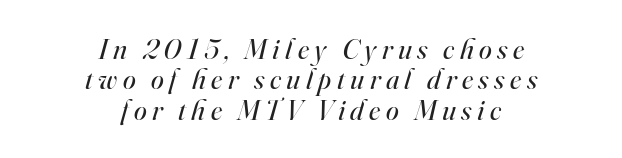
The image shows 29 px regular-weight serif type, italic (leaning right); set centered, tight line spacing (1.05x), not underlined; high stroke contrast and a small x-height.
